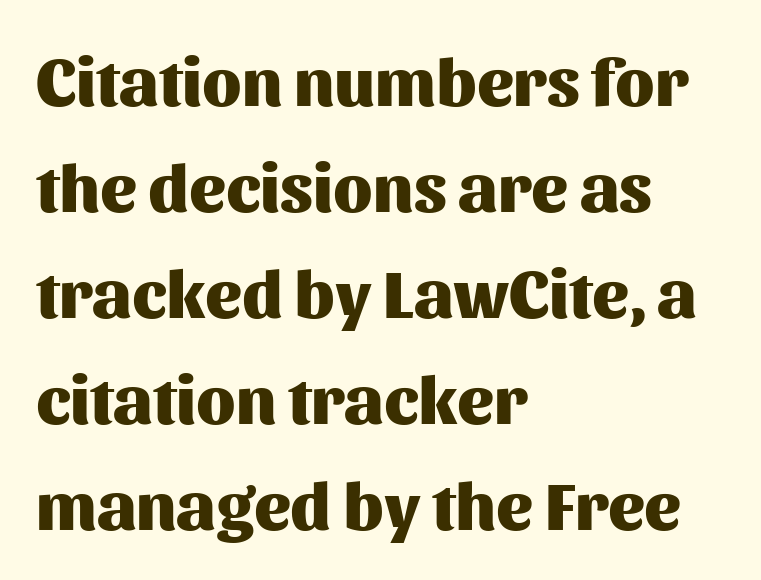
Q: Is the text bold? A: Yes.
Q: Is the text italic (slanted)? A: No, it is upright.
Q: Is the typeface a serif or a sans-serif typeface? A: Sans-serif.
Q: Is the text underlined? A: No.
Q: How is the paragraph aligned? A: Left-aligned.
Q: Is the spacing between letters normal or unusually wide? A: Normal.
Q: Is the spacing between lines tight, normal or loose? A: Normal.
Q: Width (condensed, normal, or wide)? A: Normal.
Q: Stroke contrast? A: Medium.
Q: x-height? A: Medium.
Q: Monospaced? A: No.
